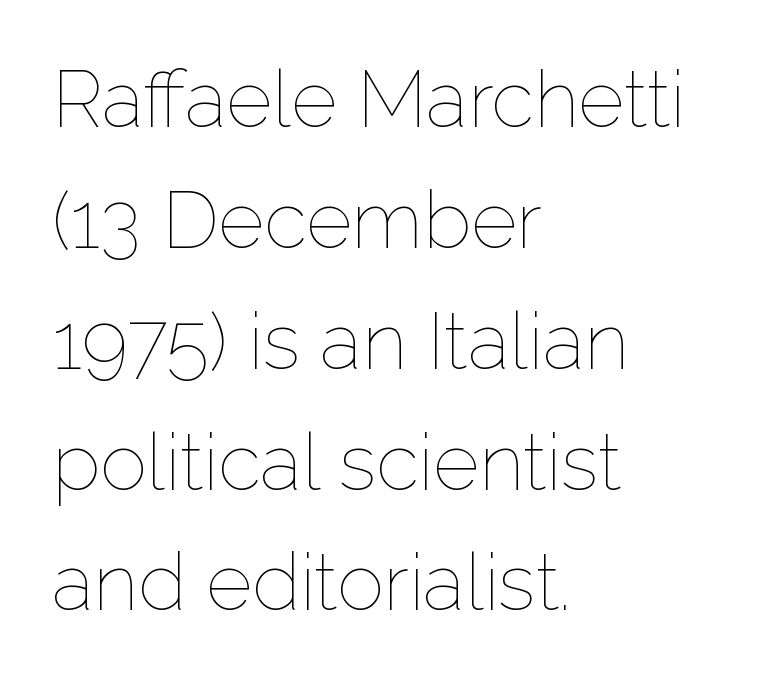
Q: Is the text bold? A: No.
Q: Is the text italic (slanted)? A: No, it is upright.
Q: Is the text underlined? A: No.
Q: How is the paragraph aligned? A: Left-aligned.
Q: Is the spacing between letters normal or unusually wide? A: Normal.
Q: Is the spacing between lines tight, normal or loose? A: Normal.
Q: Width (condensed, normal, or wide)? A: Normal.
Q: Stroke contrast? A: Low.
Q: x-height? A: Medium.
Q: Monospaced? A: No.
